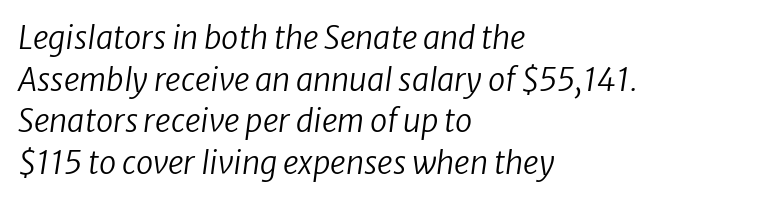
{"italic": "yes", "lean": "right", "slant_degrees": 8, "bold": "no", "weight": "regular", "width": "normal", "stroke_contrast": "low", "x_height": "medium", "monospaced": "no", "underline": "no", "align": "left", "line_spacing": "normal", "line_spacing_ratio": 1.34, "letter_spacing": "normal", "letter_spacing_em": 0.0, "glyph_px": 31}
